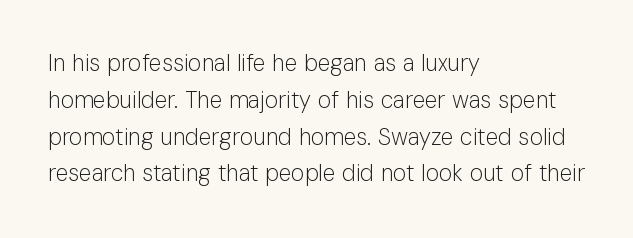
Q: Is the text bold? A: No.
Q: Is the text italic (slanted)? A: No, it is upright.
Q: Is the text underlined? A: No.
Q: How is the paragraph aligned? A: Left-aligned.
Q: Is the spacing between letters normal or unusually wide? A: Normal.
Q: Is the spacing between lines tight, normal or loose? A: Normal.
